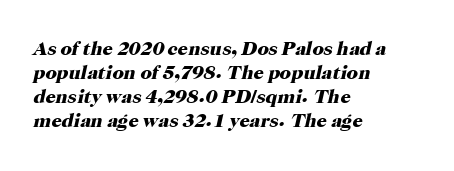
Q: Is the text bold? A: Yes.
Q: Is the text italic (slanted)? A: Yes, it leans right by about 12 degrees.
Q: Is the text underlined? A: No.
Q: How is the paragraph aligned? A: Left-aligned.
Q: Is the spacing between letters normal or unusually wide? A: Normal.
